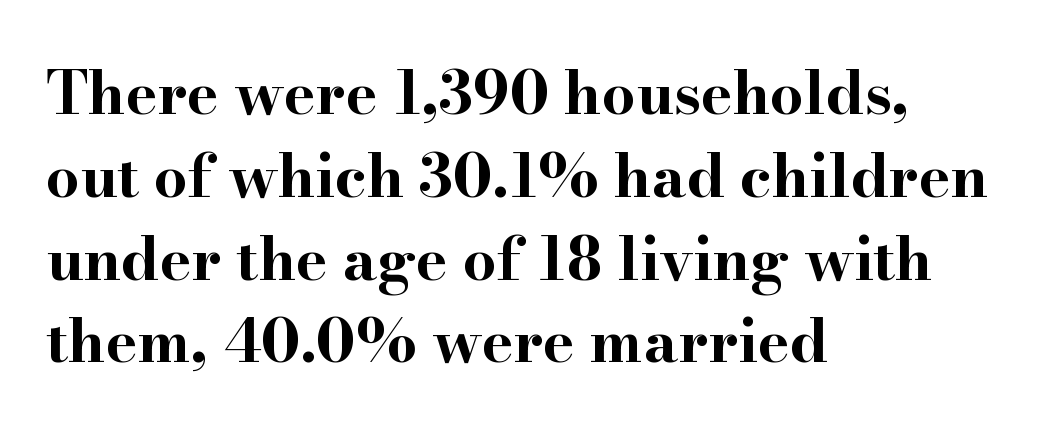
{"serif": "yes", "italic": "no", "bold": "yes", "weight": "bold", "width": "wide", "stroke_contrast": "high", "x_height": "small", "monospaced": "no", "underline": "no", "align": "left", "line_spacing": "normal", "line_spacing_ratio": 1.38, "letter_spacing": "normal", "letter_spacing_em": 0.0, "glyph_px": 60}
